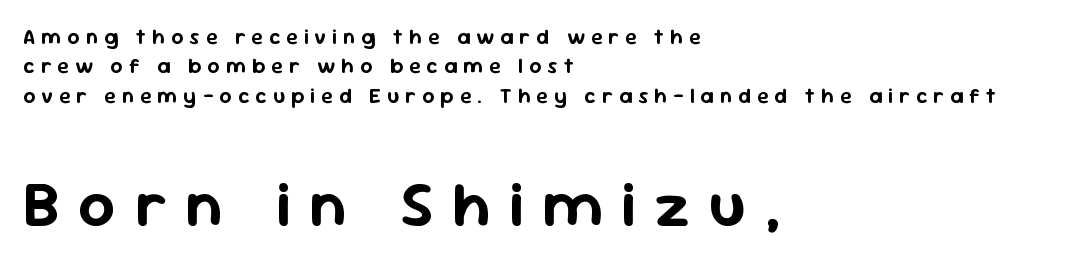
The image shows 64 px sans-serif type, upright; set left-aligned, normal line spacing (1.4x), unusually wide letter spacing (+0.29 em), not underlined; the second (bottom) block is 3.05x larger; low stroke contrast and a medium x-height.
